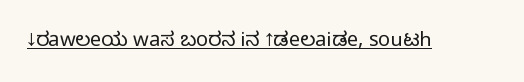
{"italic": "no", "bold": "no", "underline": "yes", "letter_spacing": "normal", "letter_spacing_em": 0.0, "glyph_px": 20}
